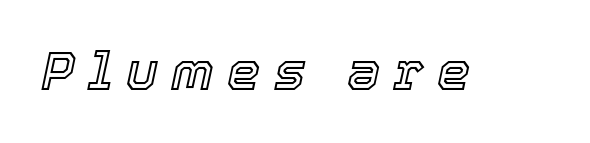
The image shows 53 px text type, italic (leaning right); set unusually wide letter spacing (+0.25 em), not underlined; a medium x-height.
